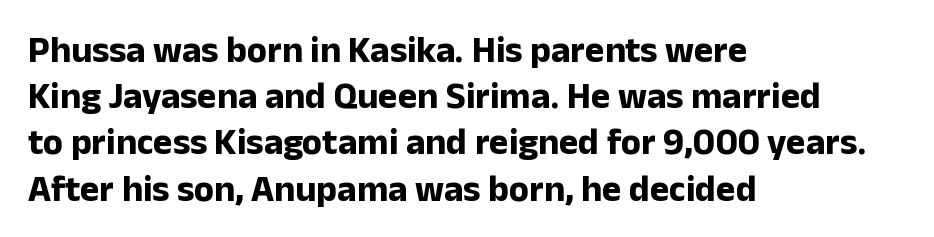
In terms of posture, this sample is upright. Note the varied advance widths — an 'i' is clearly narrower than an 'm'. Weight check: bold — yes, fully. Nobody drew a line under any word here. Casual observation: everything's shoved over to the left. Students, observe: this is what conventionally led text looks like.
